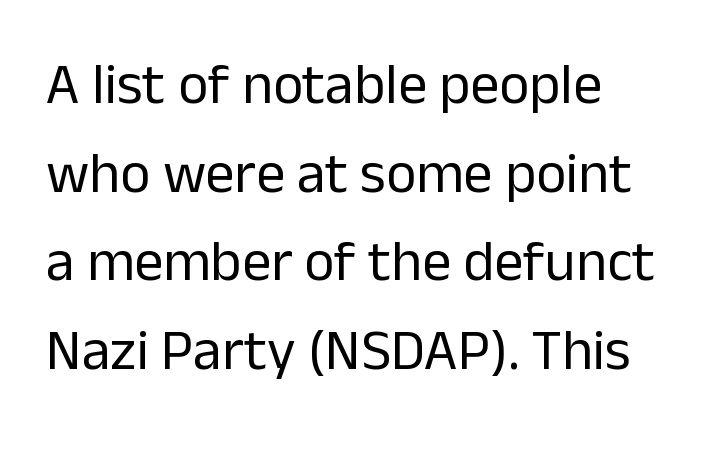
This sample uses plain, unmodified letter spacing. The weight would be labelled regular, book, light, or lighter still. Reading down the block, your eye returns to a fixed left position each line. No italicization has been applied; the sample stays upright. Underline: absent.
